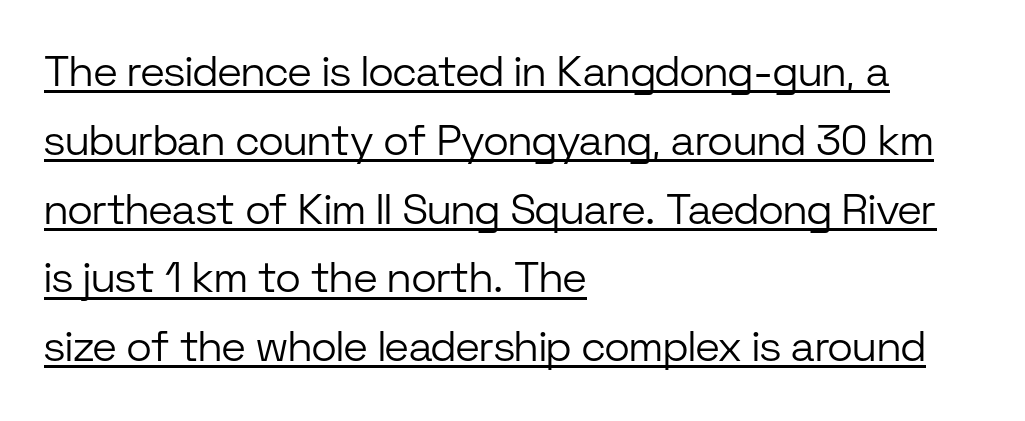
Letter spacing: default. Regarding leading, the lines here are spaced in the standard way. The rendering uses natural spacing where letterforms have individual widths. Tall strokes in this sample are plumb rather than angled. This is underlined copy, the kind a proofreader might mark for attention. Alignment: flush left.
